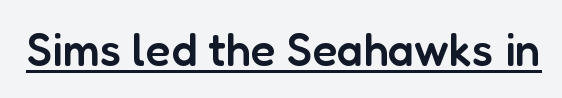
{"serif": "no", "italic": "no", "bold": "semi", "weight": "semibold", "width": "normal", "stroke_contrast": "low", "x_height": "medium", "monospaced": "no", "underline": "yes", "letter_spacing": "normal", "letter_spacing_em": 0.0, "glyph_px": 46}
